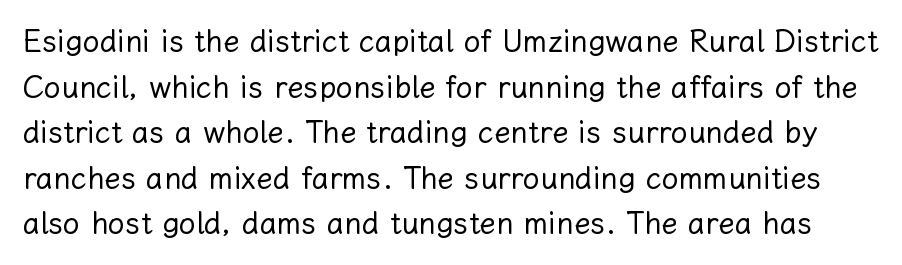
Q: Is the text bold? A: No.
Q: Is the text italic (slanted)? A: No, it is upright.
Q: Is the text underlined? A: No.
Q: Is the spacing between letters normal or unusually wide? A: Normal.
Q: Is the spacing between lines tight, normal or loose? A: Normal.
Q: Width (condensed, normal, or wide)? A: Normal.
Q: Stroke contrast? A: Low.
Q: x-height? A: Medium.
Q: Monospaced? A: No.
